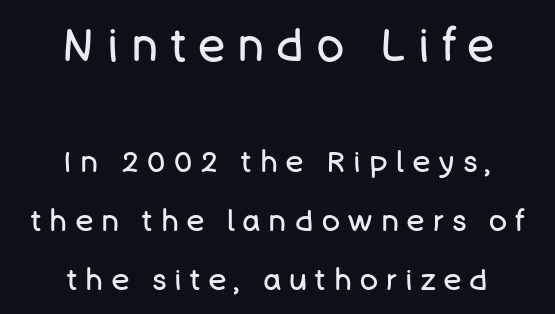
Q: Is the text bold? A: No.
Q: Is the text italic (slanted)? A: No, it is upright.
Q: Is the typeface a serif or a sans-serif typeface? A: Sans-serif.
Q: Is the text underlined? A: No.
Q: How is the paragraph aligned? A: Centered.
Q: Is the spacing between letters normal or unusually wide? A: Unusually wide.
Q: Is the spacing between lines tight, normal or loose? A: Loose.
Q: Which block of text is set in a larger size, the first (top) or the second (bottom)? A: The first (top) one.
Q: Width (condensed, normal, or wide)? A: Normal.
Q: Stroke contrast? A: Low.
Q: x-height? A: Large.
Q: Monospaced? A: No.
